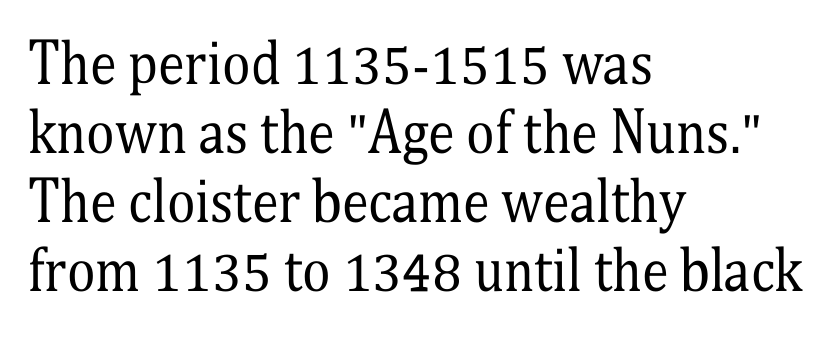
The face used here is proportionally spaced, like ordinary book or web type. Bare-footed words on every line. Every stem runs plumb, perpendicular to the baseline. The designer went with a serif here, giving each stem small feet. The cut favours lightness, reaching ordinary text weight at its darkest.
